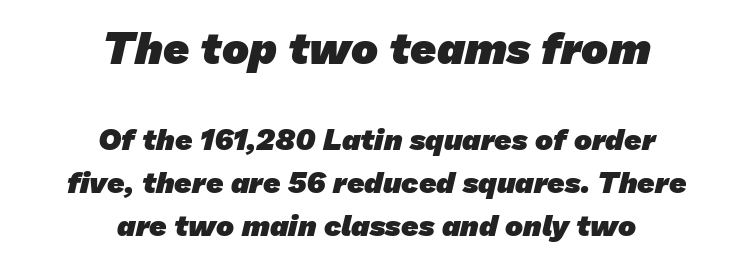
Block one is the big one; block two sits smaller underneath. To sum up the face: it is a sans, with no serifs. Plain, unruled lines of type. Casual observation: everything's sitting right in the middle. On the weight axis this lands at bold, roughly 700.
